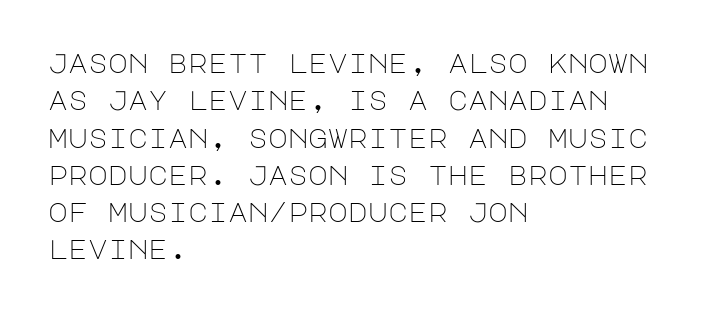
Interline gaps are of average width in this sample. Inter-character spacing is left at the font's built-in metrics. If you drew a line through each stem, it would be perfectly vertical. Words float on clear page, feet unadorned. Each line starts at the same left margin while the right side varies.
